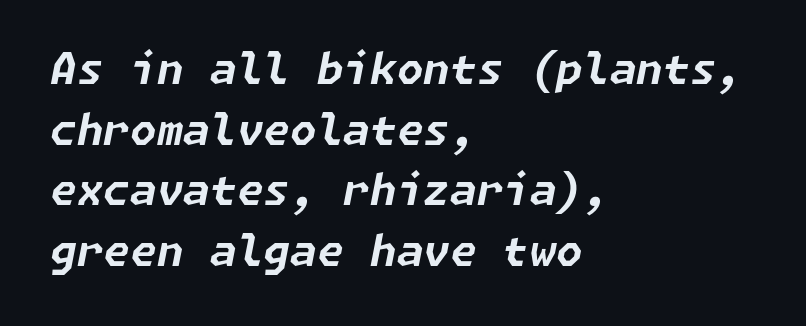
{"italic": "yes", "lean": "right", "slant_degrees": 11, "bold": "yes", "weight": "bold", "width": "normal", "stroke_contrast": "low", "x_height": "medium", "underline": "no", "align": "left", "line_spacing": "normal", "line_spacing_ratio": 1.41, "letter_spacing": "normal", "letter_spacing_em": 0.0, "glyph_px": 43}
